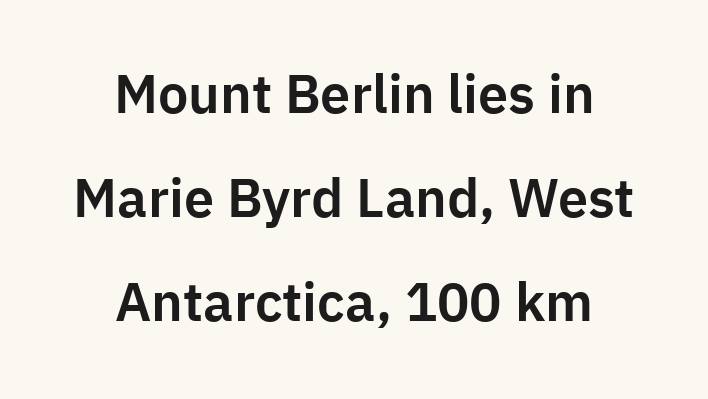
Q: Is the text italic (slanted)? A: No, it is upright.
Q: Is the typeface a serif or a sans-serif typeface? A: Sans-serif.
Q: Is the text underlined? A: No.
Q: How is the paragraph aligned? A: Centered.
Q: Is the spacing between letters normal or unusually wide? A: Normal.
Q: Is the spacing between lines tight, normal or loose? A: Loose.
Q: Width (condensed, normal, or wide)? A: Normal.
Q: Stroke contrast? A: Low.
Q: x-height? A: Medium.
Q: Monospaced? A: No.
